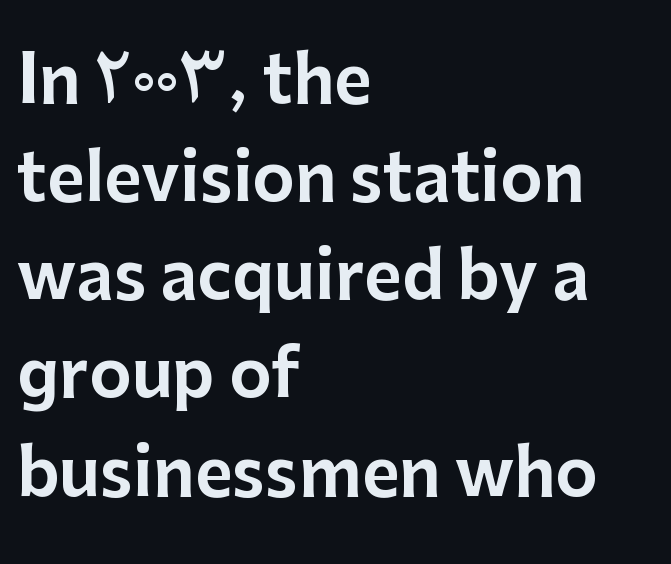
Q: Is the text italic (slanted)? A: No, it is upright.
Q: Is the typeface a serif or a sans-serif typeface? A: Sans-serif.
Q: Is the text underlined? A: No.
Q: How is the paragraph aligned? A: Left-aligned.
Q: Is the spacing between letters normal or unusually wide? A: Normal.
Q: Is the spacing between lines tight, normal or loose? A: Normal.
Q: Width (condensed, normal, or wide)? A: Normal.
Q: Stroke contrast? A: Low.
Q: x-height? A: Medium.
Q: Monospaced? A: No.
